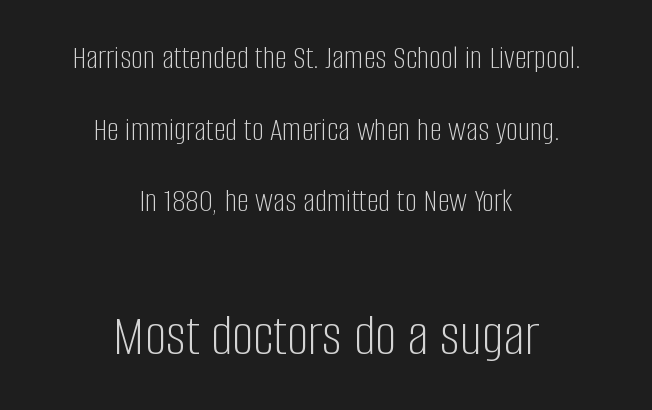
Italic? Not at all — the glyphs are vertical. The emphasis by scale lands on block number two, below. The face used here is rendered with its standard letterfit. Think standard paragraph weight, or any step lighter than that. Rows of type keep a wide berth in the vertical direction. Descenders are the only things crossing below the line.
